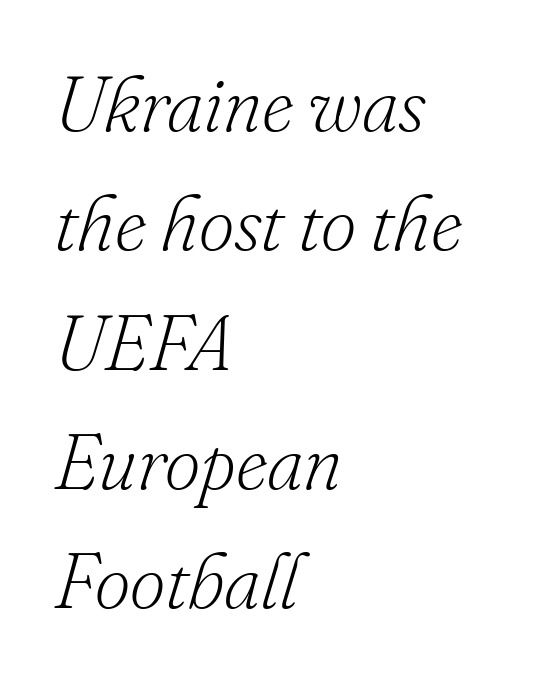
{"serif": "yes", "italic": "yes", "lean": "right", "slant_degrees": 16, "bold": "no", "weight": "light", "width": "normal", "stroke_contrast": "low", "x_height": "small", "monospaced": "no", "underline": "no", "align": "left", "line_spacing": "normal", "line_spacing_ratio": 1.53, "letter_spacing": "normal", "letter_spacing_em": 0.0, "glyph_px": 78}
